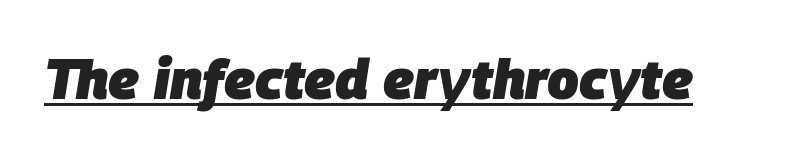
The image shows 56 px heavy type, italic (leaning right); set normal letter spacing, underlined; low stroke contrast and a large x-height.
